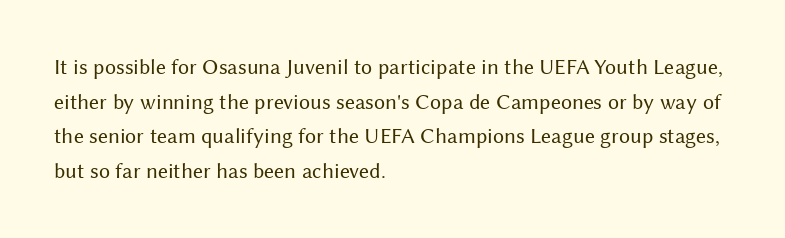
Q: Is the text bold? A: No.
Q: Is the text italic (slanted)? A: No, it is upright.
Q: Is the text underlined? A: No.
Q: How is the paragraph aligned? A: Left-aligned.
Q: Is the spacing between letters normal or unusually wide? A: Normal.
Q: Is the spacing between lines tight, normal or loose? A: Normal.
